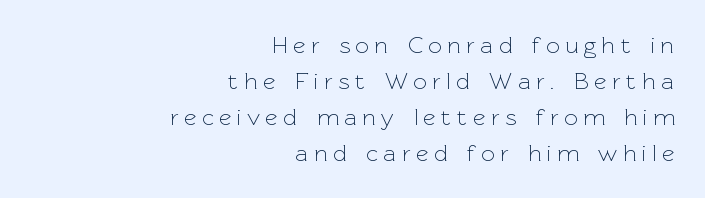
The image shows 24 px text type, upright; set right-aligned, normal line spacing (1.5x), unusually wide letter spacing (+0.23 em), not underlined.
